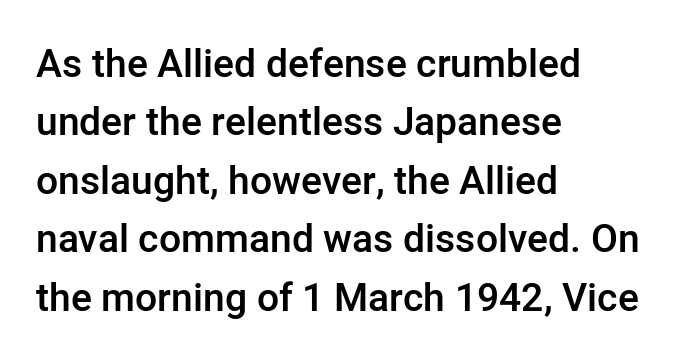
A bit beefed up — I'd call it semibold rather than bold. This sample is left-justified, so line endings fall wherever the words run out. The letters stand upright; this is a roman face. The space between consecutive lines is moderate. No feet cap the strokes, marking this as sans-serif type.
